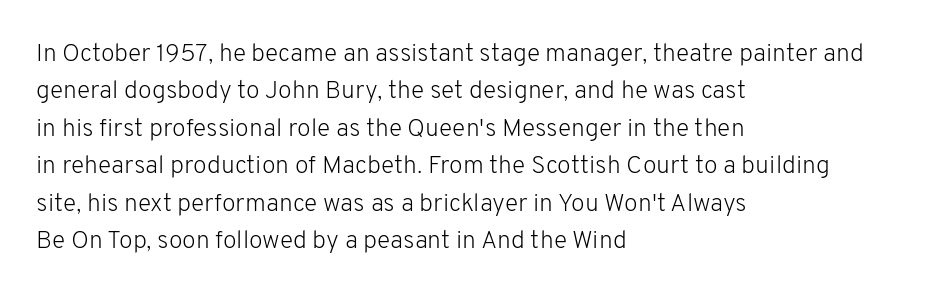
Q: Is the text bold? A: No.
Q: Is the text italic (slanted)? A: No, it is upright.
Q: Is the text underlined? A: No.
Q: How is the paragraph aligned? A: Left-aligned.
Q: Is the spacing between letters normal or unusually wide? A: Normal.
Q: Is the spacing between lines tight, normal or loose? A: Normal.
